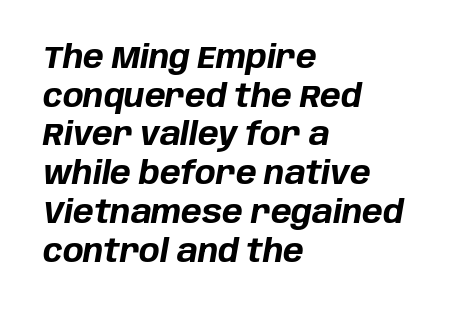
Nobody touched the tracking dial on this one. Decoration check: the copy has no underline. The leading is moderate, giving the passage an even texture. Each letter keeps its own natural width here, so spacing adapts to shape. Reading down the block, your eye returns to a fixed left position each line.
